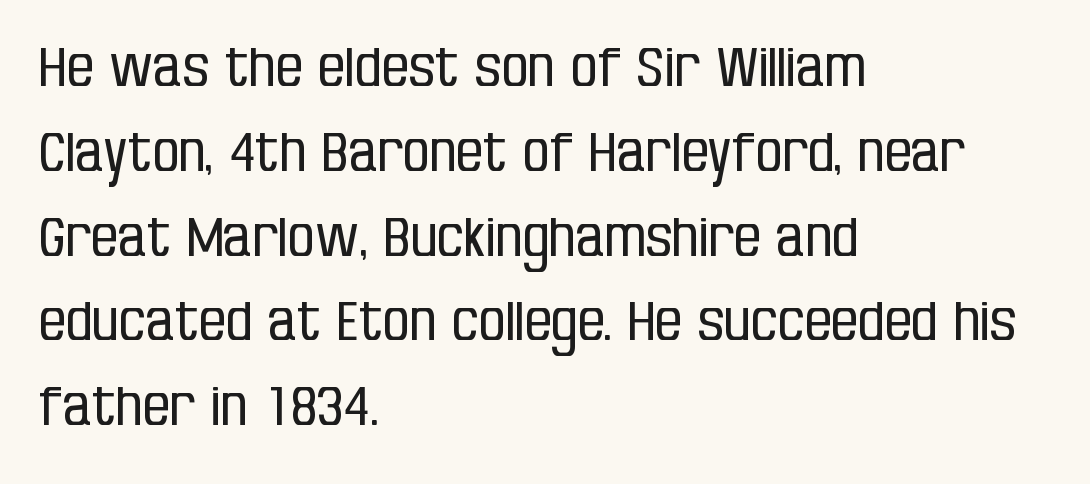
The characters display no serif detailing; their extremities are plain. Baseline-to-baseline distance is the conventional proportion of letter height. One-word summary of the alignment: left. Each word holds together tightly as a unit, with standard inter-letter gaps. The space beneath each line is pristine and unruled.
